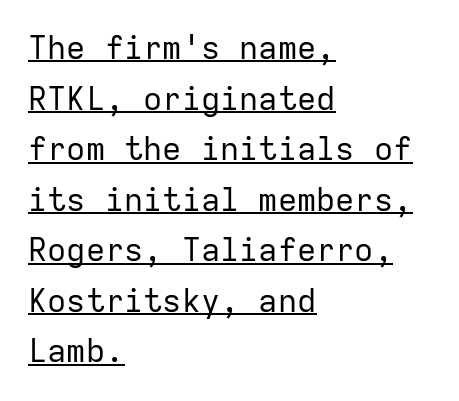
{"serif": "no", "italic": "no", "bold": "no", "weight": "regular", "width": "normal", "stroke_contrast": "low", "x_height": "medium", "monospaced": "yes", "underline": "yes", "align": "left", "line_spacing": "normal", "line_spacing_ratio": 1.58, "letter_spacing": "normal", "letter_spacing_em": 0.0, "glyph_px": 32}
